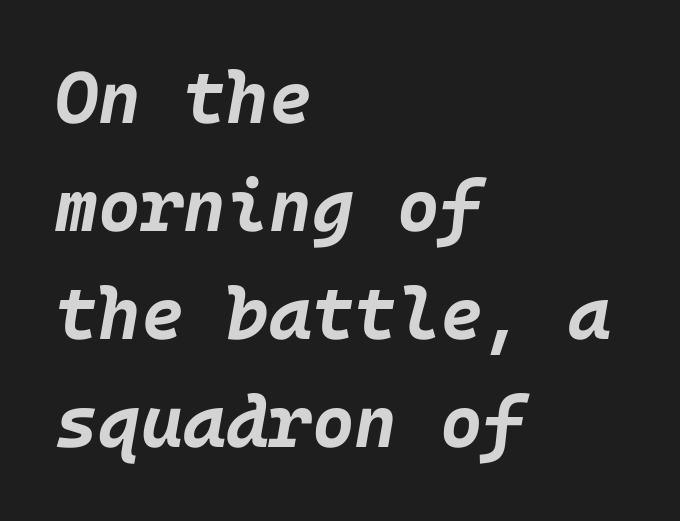
The image shows 73 px bold type, italic (leaning right); set left-aligned, normal line spacing (1.48x), normal letter spacing, not underlined; low stroke contrast and a large x-height.
